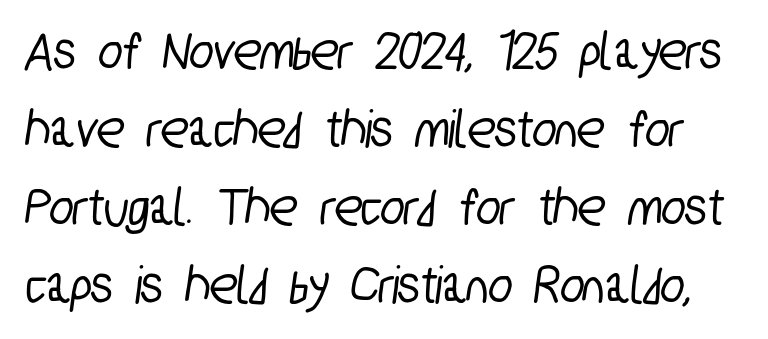
The image shows 56 px condensed sans-serif type; set normal line spacing (1.39x), normal letter spacing, not underlined; low stroke contrast and a medium x-height.
